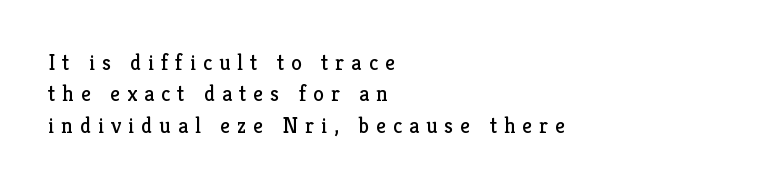
Q: Is the text bold? A: No.
Q: Is the text italic (slanted)? A: No, it is upright.
Q: Is the text underlined? A: No.
Q: How is the paragraph aligned? A: Left-aligned.
Q: Is the spacing between letters normal or unusually wide? A: Unusually wide.
Q: Is the spacing between lines tight, normal or loose? A: Normal.
